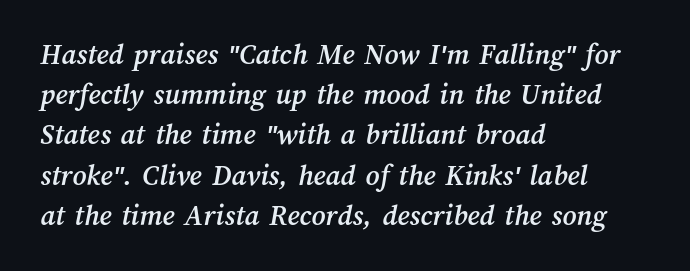
The image shows 30 px text type; set left-aligned, normal line spacing (1.34x), normal letter spacing, not underlined; medium stroke contrast and a medium x-height.
